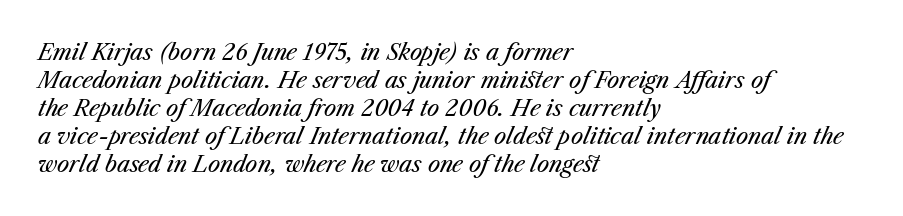
No chunkiness to these letters — they're not bold. These lines are set flush left with a ragged right edge. Is there much room between lines? A standard amount, neither cramped nor airy. Every character sits at an angle, as italics do. Letter spacing: default.
